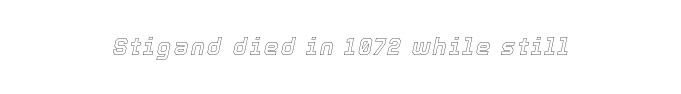
{"italic": "yes", "lean": "right", "slant_degrees": 12, "underline": "no", "align": "center", "glyph_px": 23}
